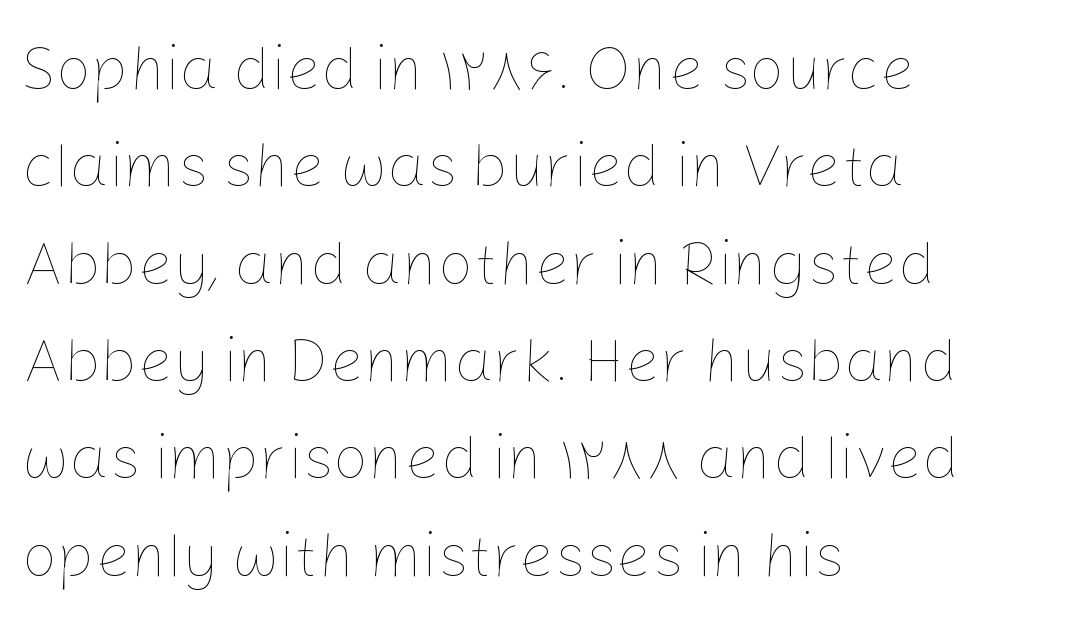
The image shows 62 px thin type, upright; set left-aligned, normal line spacing (1.57x), normal letter spacing, not underlined; low stroke contrast and a medium x-height.
